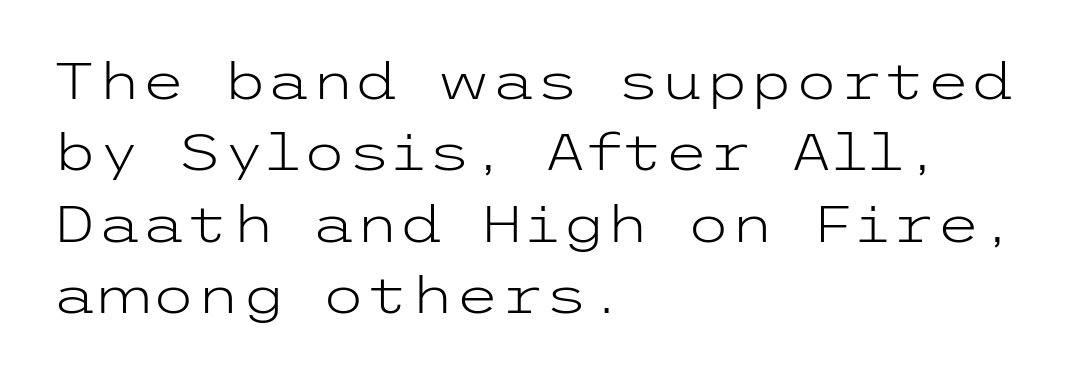
{"serif": "no", "italic": "no", "bold": "no", "weight": "light", "width": "wide", "stroke_contrast": "low", "x_height": "medium", "underline": "no", "align": "left", "line_spacing": "normal", "line_spacing_ratio": 1.4, "letter_spacing": "normal", "letter_spacing_em": 0.0, "glyph_px": 51}
